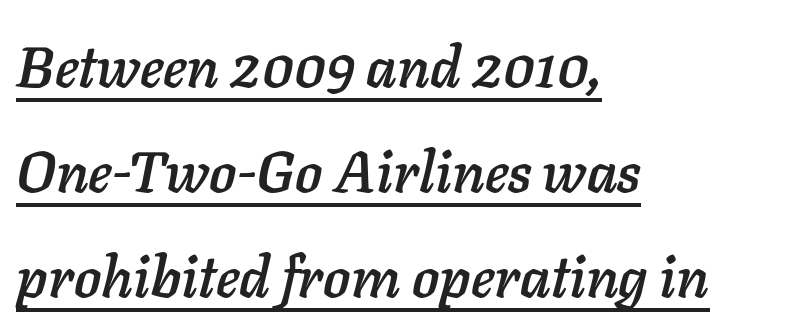
Q: Is the text italic (slanted)? A: Yes, it leans right by about 11 degrees.
Q: Is the text underlined? A: Yes.
Q: How is the paragraph aligned? A: Left-aligned.
Q: Is the spacing between letters normal or unusually wide? A: Normal.
Q: Width (condensed, normal, or wide)? A: Normal.
Q: Stroke contrast? A: Low.
Q: x-height? A: Medium.
Q: Monospaced? A: No.
